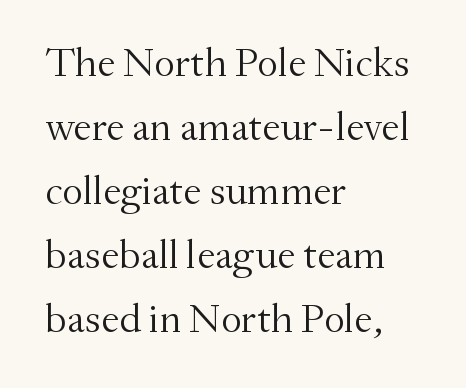
The image shows 41 px light serif type, upright; set left-aligned, normal line spacing (1.56x), normal letter spacing, not underlined; medium stroke contrast and a small x-height.
